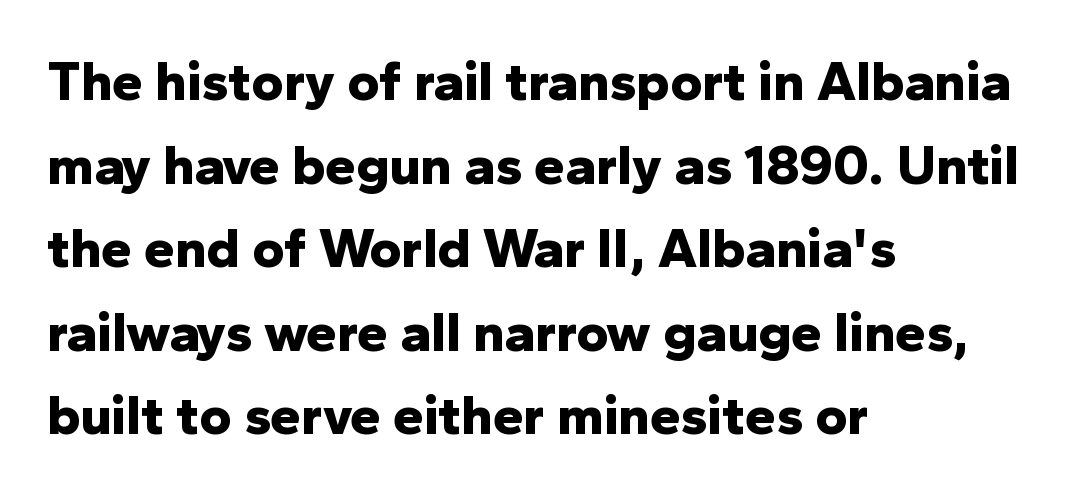
Layout note: lines flush left. Beneath every word, the page is bare. You'd pick this weight for a headline — it's a proper bold. Every stem runs plumb, perpendicular to the baseline.
